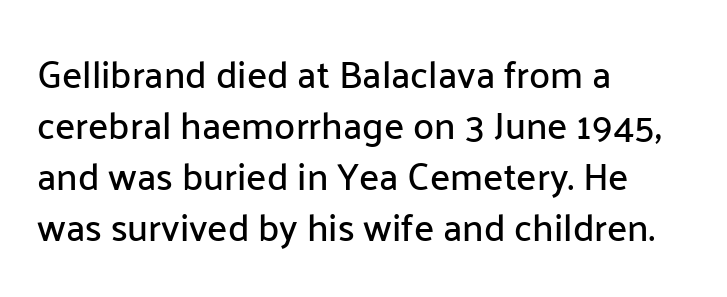
{"serif": "no", "italic": "no", "width": "normal", "stroke_contrast": "low", "x_height": "medium", "monospaced": "no", "underline": "no", "align": "left", "line_spacing": "normal", "line_spacing_ratio": 1.34, "letter_spacing": "normal", "letter_spacing_em": 0.0, "glyph_px": 38}
